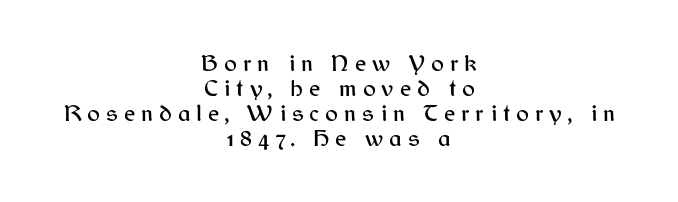
The image shows 24 px text type, upright; set centered, tight line spacing (1.04x), unusually wide letter spacing (+0.25 em), not underlined.
